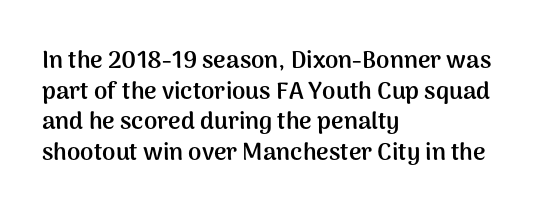
{"italic": "no", "bold": "yes", "underline": "no", "align": "left", "line_spacing": "normal", "line_spacing_ratio": 1.28, "letter_spacing": "normal", "letter_spacing_em": 0.0, "glyph_px": 24}
